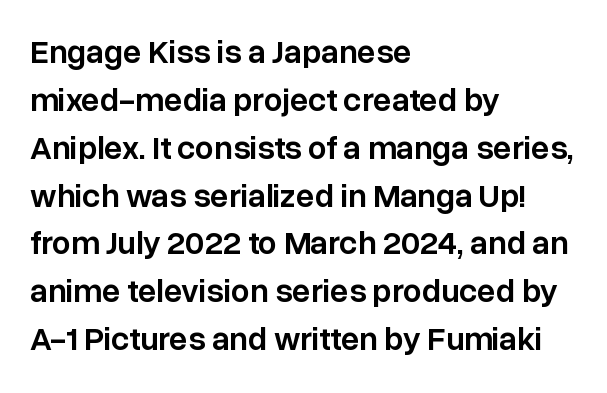
Q: Is the text bold? A: Semi-bold.
Q: Is the text italic (slanted)? A: No, it is upright.
Q: Is the typeface a serif or a sans-serif typeface? A: Sans-serif.
Q: Is the text underlined? A: No.
Q: How is the paragraph aligned? A: Left-aligned.
Q: Is the spacing between letters normal or unusually wide? A: Normal.
Q: Is the spacing between lines tight, normal or loose? A: Normal.
Q: Width (condensed, normal, or wide)? A: Normal.
Q: Stroke contrast? A: Low.
Q: x-height? A: Medium.
Q: Monospaced? A: No.
